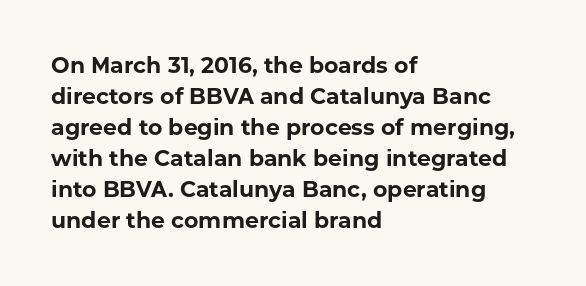
Ordinary non-slanted type is in use. The space between consecutive lines is moderate. The strokes are fattened all the way to bold. No extra tracking has been applied to these lines. Quick note: underline off. The typesetter chose a ragged-right arrangement here.
